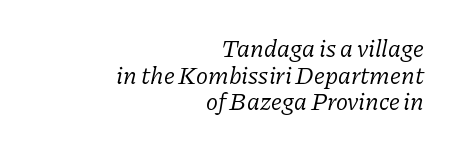
Q: Is the text bold? A: No.
Q: Is the text italic (slanted)? A: Yes, it leans right by about 11 degrees.
Q: Is the text underlined? A: No.
Q: How is the paragraph aligned? A: Right-aligned.
Q: Is the spacing between letters normal or unusually wide? A: Normal.
Q: Is the spacing between lines tight, normal or loose? A: Tight.
